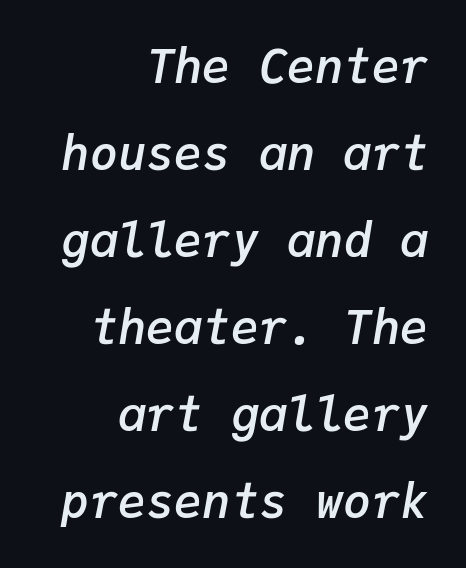
The image shows 47 px semibold type, italic (leaning right), monospaced; set right-aligned, line spacing 1.85x, normal letter spacing, not underlined; low stroke contrast and a medium x-height.
